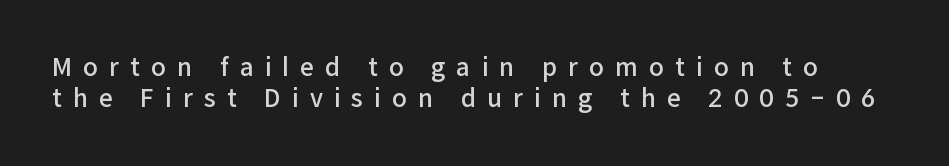
Only glyphs here, with clear space below each row. Loose tracking; the words dissolve into strings of separated letters. On the weight axis this lands at semibold, roughly 600. If you measured baseline to baseline, you'd find a middling distance. Characters remain perfectly vertical along every line.
